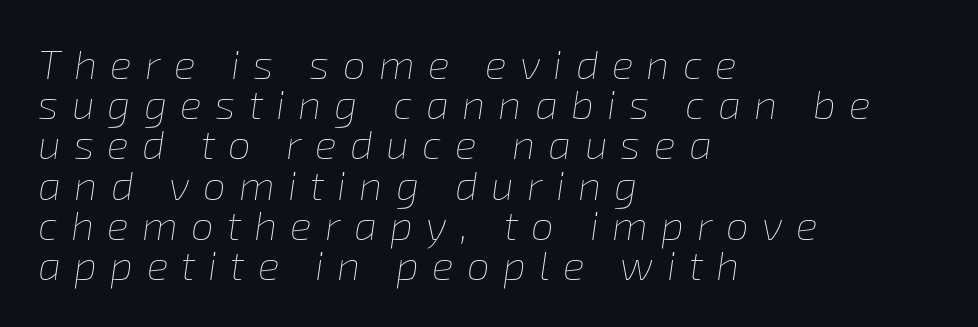
{"italic": "yes", "lean": "right", "slant_degrees": 8, "bold": "no", "weight": "thin", "width": "normal", "stroke_contrast": "low", "x_height": "medium", "monospaced": "no", "underline": "no", "align": "left", "line_spacing": "tight", "line_spacing_ratio": 0.98, "letter_spacing": "wide", "letter_spacing_em": 0.32, "glyph_px": 41}
